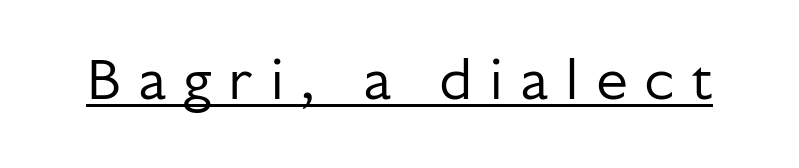
Q: Is the text bold? A: No.
Q: Is the text italic (slanted)? A: No, it is upright.
Q: Is the typeface a serif or a sans-serif typeface? A: Sans-serif.
Q: Is the text underlined? A: Yes.
Q: Is the spacing between letters normal or unusually wide? A: Unusually wide.
Q: Width (condensed, normal, or wide)? A: Normal.
Q: Stroke contrast? A: Low.
Q: x-height? A: Medium.
Q: Monospaced? A: No.
